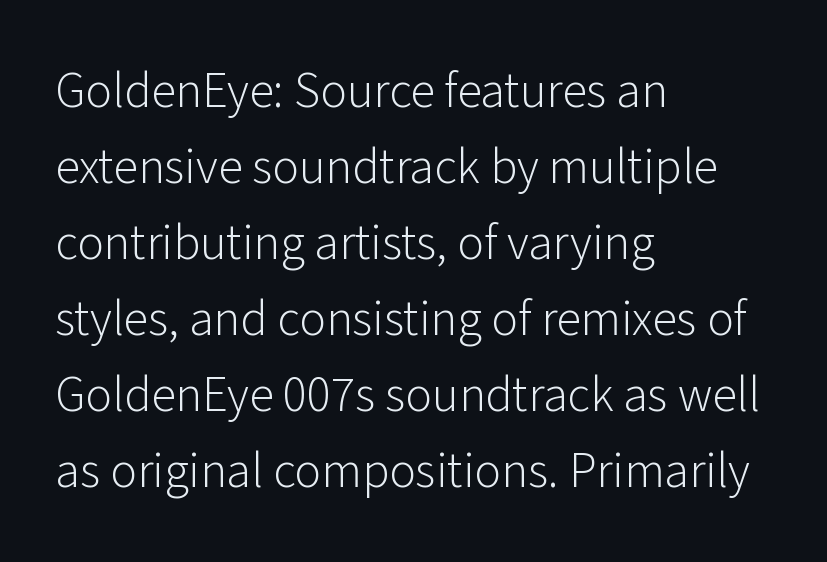
{"serif": "no", "italic": "no", "bold": "no", "weight": "light", "width": "normal", "stroke_contrast": "low", "x_height": "medium", "monospaced": "no", "underline": "no", "align": "left", "line_spacing": "normal", "line_spacing_ratio": 1.52, "letter_spacing": "normal", "letter_spacing_em": 0.0, "glyph_px": 50}
